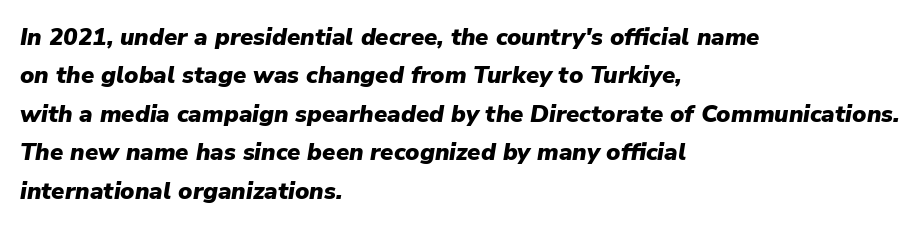
The image shows 24 px bold type, italic (leaning right); set left-aligned, normal line spacing (1.6x), normal letter spacing, not underlined.
